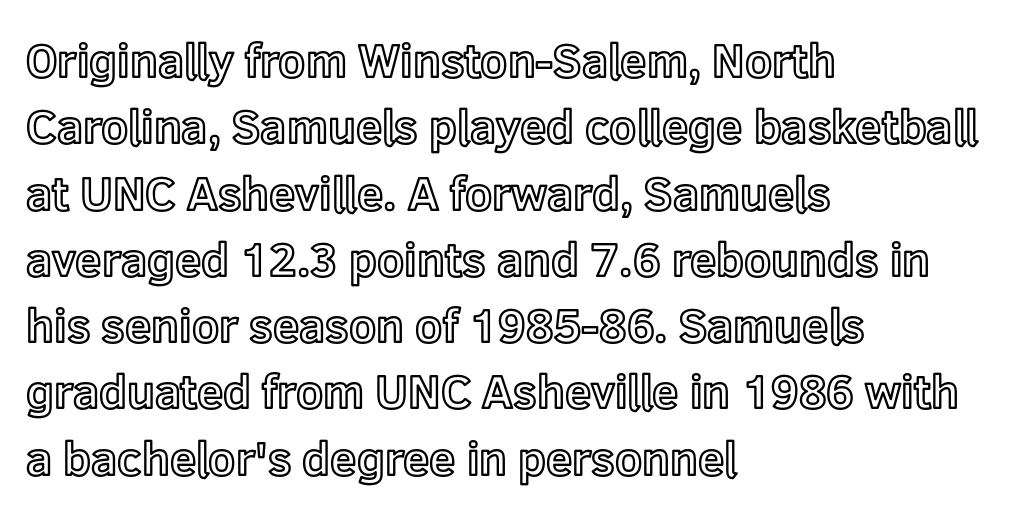
{"italic": "no", "width": "normal", "x_height": "medium", "monospaced": "no", "underline": "no", "align": "left", "line_spacing": "normal", "line_spacing_ratio": 1.41, "letter_spacing": "normal", "letter_spacing_em": 0.0, "glyph_px": 47}
